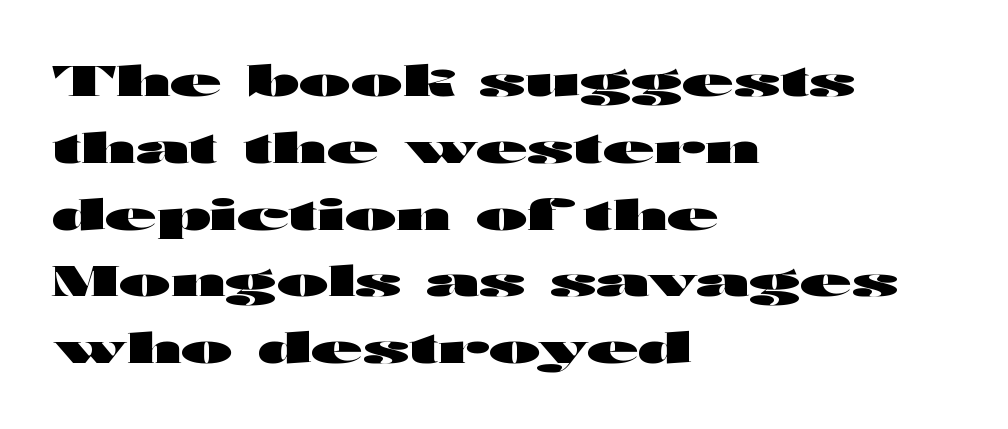
Q: Is the text bold? A: Yes.
Q: Is the text italic (slanted)? A: No, it is upright.
Q: Is the typeface a serif or a sans-serif typeface? A: Sans-serif.
Q: Is the text underlined? A: No.
Q: How is the paragraph aligned? A: Left-aligned.
Q: Is the spacing between letters normal or unusually wide? A: Normal.
Q: Is the spacing between lines tight, normal or loose? A: Normal.
Q: Width (condensed, normal, or wide)? A: Wide.
Q: Stroke contrast? A: High.
Q: x-height? A: Medium.
Q: Monospaced? A: No.
